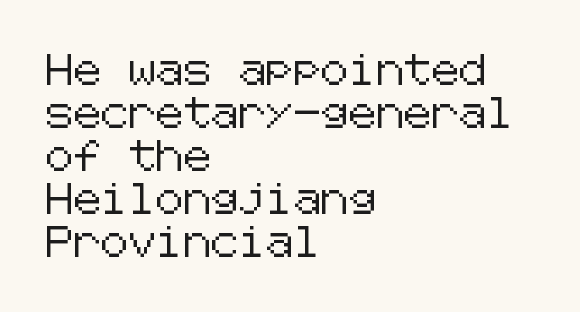
Q: Is the text italic (slanted)? A: No, it is upright.
Q: Is the typeface a serif or a sans-serif typeface? A: Sans-serif.
Q: Is the text underlined? A: No.
Q: How is the paragraph aligned? A: Left-aligned.
Q: Is the spacing between letters normal or unusually wide? A: Normal.
Q: Is the spacing between lines tight, normal or loose? A: Normal.
Q: Width (condensed, normal, or wide)? A: Normal.
Q: Stroke contrast? A: Low.
Q: x-height? A: Medium.
